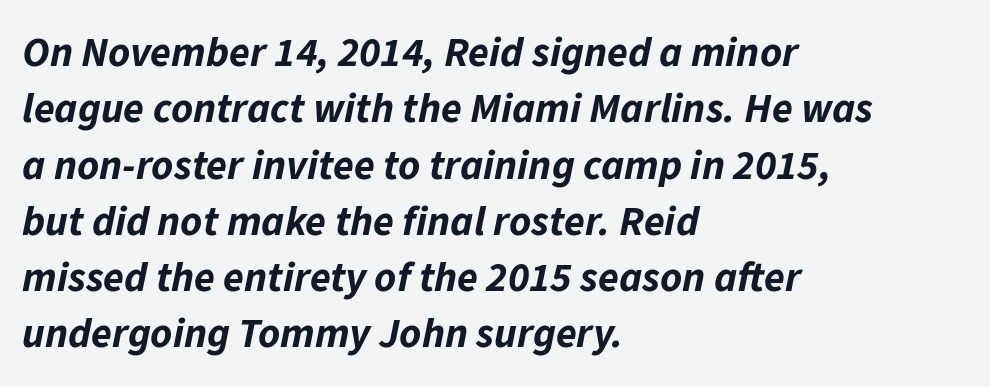
Slant detected: the letters are inclined. Note the varied advance widths — an 'i' is clearly narrower than an 'm'. Interline gaps are of average width in this sample. Check the space under the baseline: it is left empty. Reading down the block, your eye returns to a fixed left position each line.
